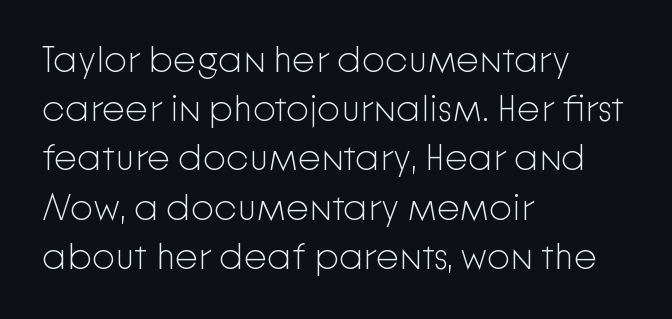
{"serif": "no", "italic": "no", "bold": "no", "weight": "light", "width": "normal", "stroke_contrast": "low", "x_height": "medium", "monospaced": "no", "underline": "no", "align": "left", "line_spacing": "normal", "line_spacing_ratio": 1.33, "letter_spacing": "normal", "letter_spacing_em": 0.0, "glyph_px": 37}
